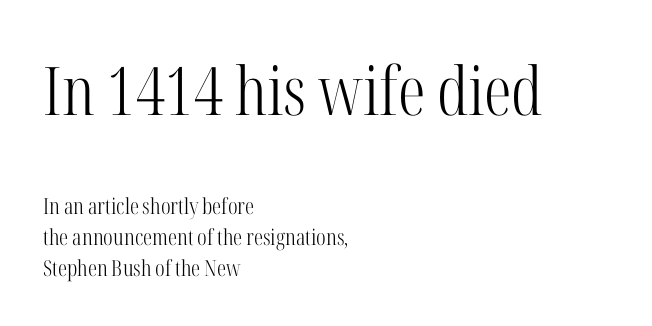
Typographically, this falls in the serif category. Line starts are locked; line ends wander. If you drew a line through each stem, it would be perfectly vertical. Counters stay open thanks to moderate or lighter strokes. These lines keep a tight, regular rhythm from letter to letter. The upper block of text is set noticeably larger than the block beneath it.
